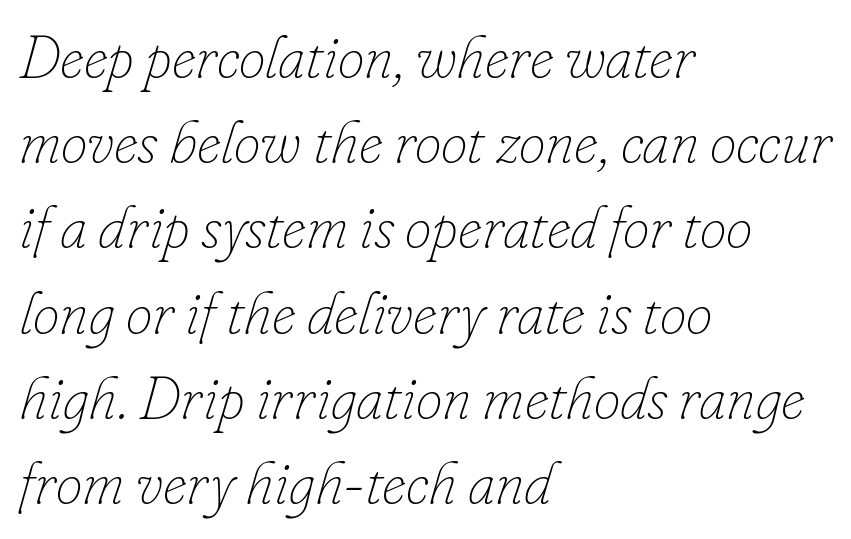
The image shows 60 px thin type, italic (leaning right); set left-aligned, normal line spacing (1.42x), normal letter spacing, not underlined; low stroke contrast and a small x-height.
